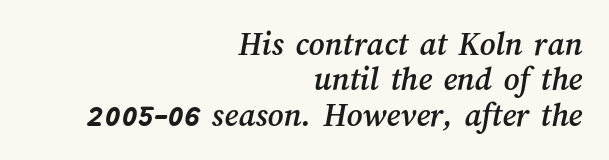
The image shows 34 px text type; set right-aligned, tight line spacing (1.04x), normal letter spacing, not underlined; medium stroke contrast and a medium x-height.
